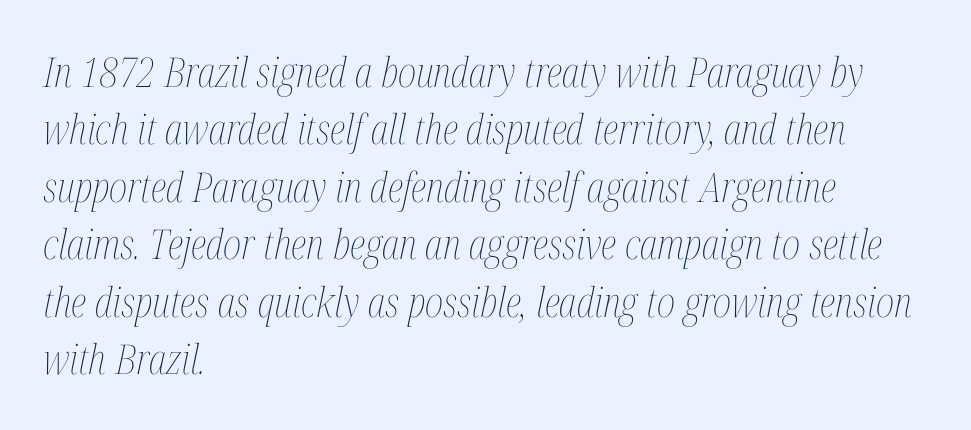
How would I describe the line gaps? Plain and ordinary. The font sits on the lighter half of the weight spectrum, regular included. You could not count columns in this text — the font is proportionally spaced. Typeset ragged right — the left edge is the straight one. Inter-character spacing is left at the font's built-in metrics. The typography opts for an oblique posture over an upright one.
